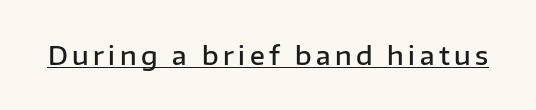
Q: Is the text bold? A: Semi-bold.
Q: Is the text italic (slanted)? A: No, it is upright.
Q: Is the text underlined? A: Yes.
